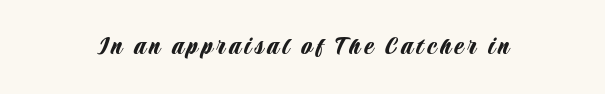
{"serif": "no", "width": "condensed", "stroke_contrast": "low", "x_height": "large", "monospaced": "no", "underline": "no", "glyph_px": 28}
